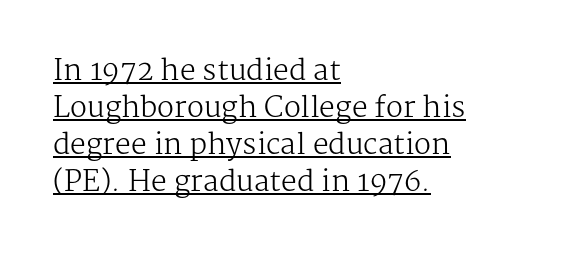
{"serif": "yes", "italic": "no", "bold": "no", "weight": "regular", "width": "normal", "stroke_contrast": "medium", "x_height": "medium", "monospaced": "no", "underline": "yes", "align": "left", "line_spacing": "normal", "line_spacing_ratio": 1.32, "letter_spacing": "normal", "letter_spacing_em": 0.0, "glyph_px": 28}
